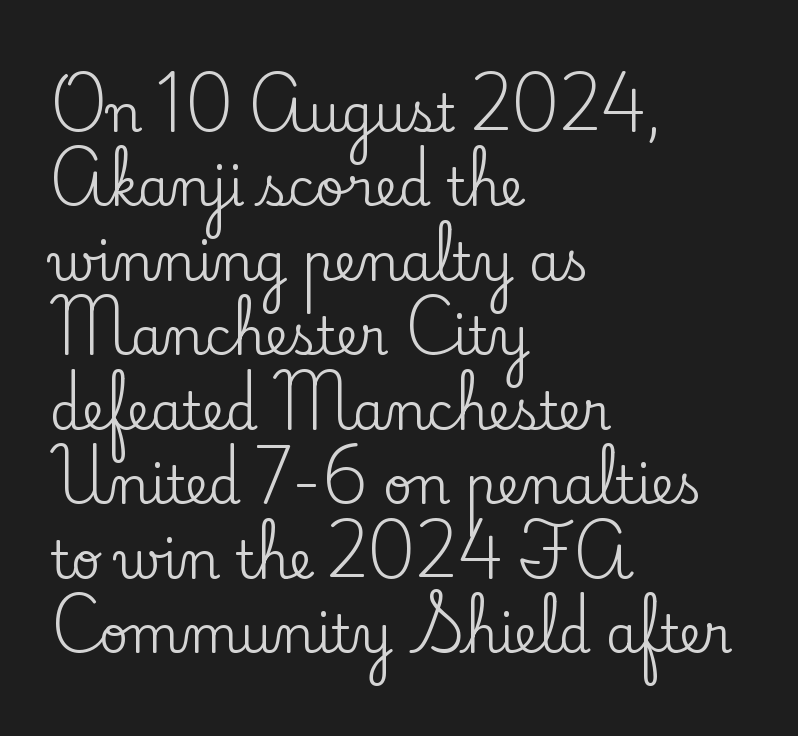
Q: Is the text italic (slanted)? A: No, it is upright.
Q: Is the typeface a serif or a sans-serif typeface? A: Serif.
Q: Is the text underlined? A: No.
Q: How is the paragraph aligned? A: Left-aligned.
Q: Is the spacing between letters normal or unusually wide? A: Normal.
Q: Is the spacing between lines tight, normal or loose? A: Normal.
Q: Width (condensed, normal, or wide)? A: Normal.
Q: Stroke contrast? A: Low.
Q: x-height? A: Small.
Q: Monospaced? A: No.
